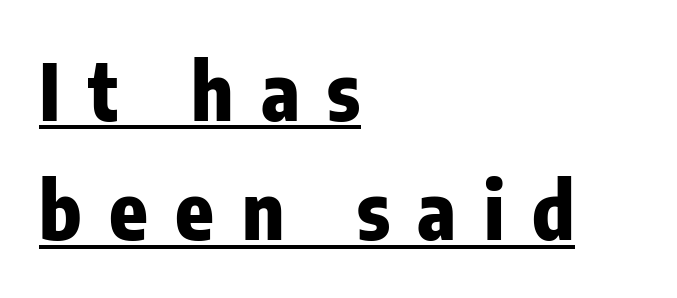
Q: Is the text bold? A: Yes.
Q: Is the text italic (slanted)? A: No, it is upright.
Q: Is the typeface a serif or a sans-serif typeface? A: Sans-serif.
Q: Is the text underlined? A: Yes.
Q: How is the paragraph aligned? A: Left-aligned.
Q: Is the spacing between letters normal or unusually wide? A: Unusually wide.
Q: Is the spacing between lines tight, normal or loose? A: Normal.
Q: Width (condensed, normal, or wide)? A: Condensed.
Q: Stroke contrast? A: Low.
Q: x-height? A: Medium.
Q: Monospaced? A: No.
